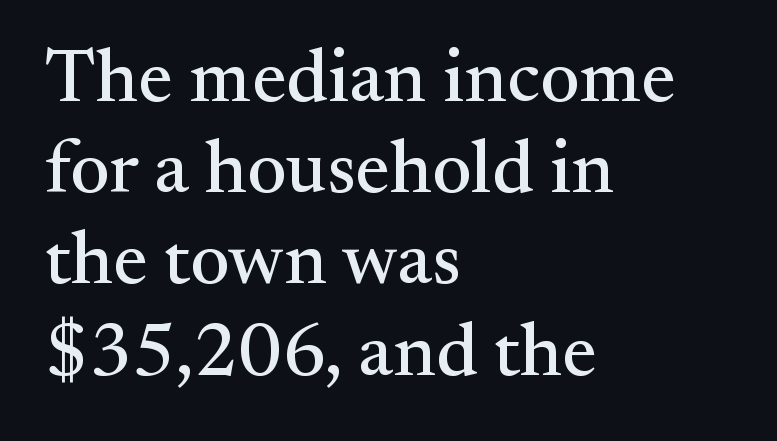
Q: Is the text italic (slanted)? A: No, it is upright.
Q: Is the typeface a serif or a sans-serif typeface? A: Serif.
Q: Is the text underlined? A: No.
Q: How is the paragraph aligned? A: Left-aligned.
Q: Is the spacing between letters normal or unusually wide? A: Normal.
Q: Width (condensed, normal, or wide)? A: Normal.
Q: Stroke contrast? A: Medium.
Q: x-height? A: Small.
Q: Monospaced? A: No.
